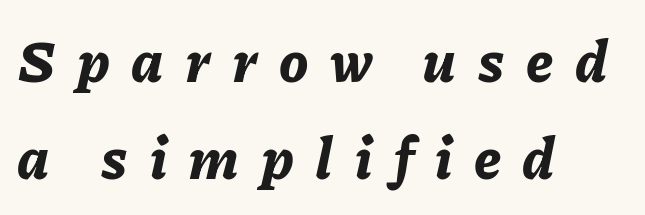
The image shows 58 px bold type, italic (leaning right); set left-aligned, normal line spacing (1.68x), unusually wide letter spacing (+0.37 em), not underlined; low stroke contrast and a medium x-height.
